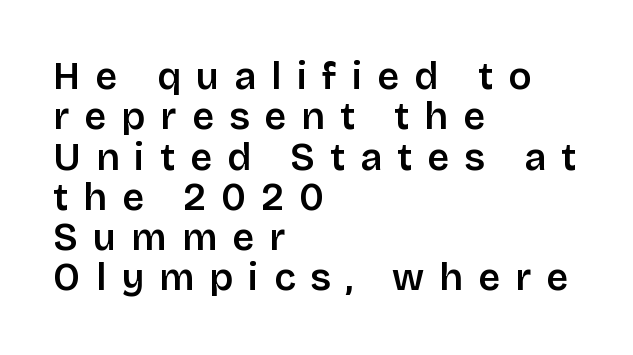
Posture: straight, roman, zero tilt. You could not count columns in this text — the font is proportionally spaced. Any mark beneath the type? The region is blank. Are there feet on the stems? There aren't — it's a sans. You could only call the tracking loose — the letters float apart.
